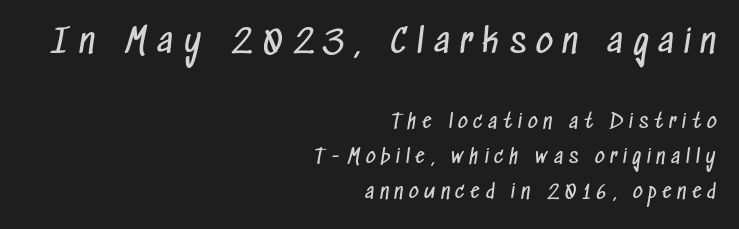
The image shows 33 px regular-weight, condensed sans-serif type; set right-aligned, line spacing 1.86x, unusually wide letter spacing (+0.31 em), not underlined; the first (top) block is 1.74x larger; low stroke contrast and a medium x-height.
